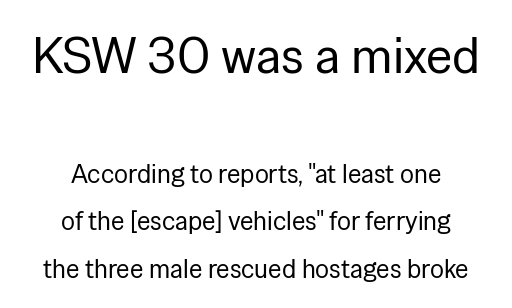
Q: Is the text bold? A: No.
Q: Is the text italic (slanted)? A: No, it is upright.
Q: Is the typeface a serif or a sans-serif typeface? A: Sans-serif.
Q: Is the text underlined? A: No.
Q: How is the paragraph aligned? A: Centered.
Q: Is the spacing between letters normal or unusually wide? A: Normal.
Q: Which block of text is set in a larger size, the first (top) or the second (bottom)? A: The first (top) one.
Q: Width (condensed, normal, or wide)? A: Normal.
Q: Stroke contrast? A: Low.
Q: x-height? A: Medium.
Q: Monospaced? A: No.
